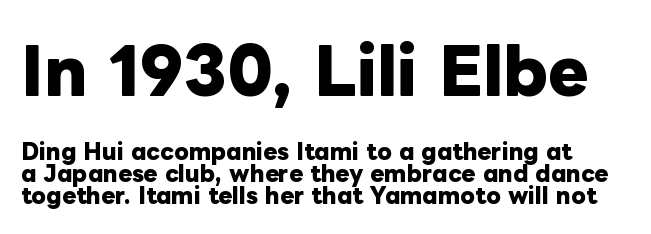
Which of the two is more prominent by size? The first, at the top. Successive baselines arrive quickly, one right under another. The area under the type is left untouched. Strong, thick strokes mark this as bold type. Tracking here is standard; glyphs follow each other at the usual distance. Note the varied advance widths — an 'i' is clearly narrower than an 'm'.
